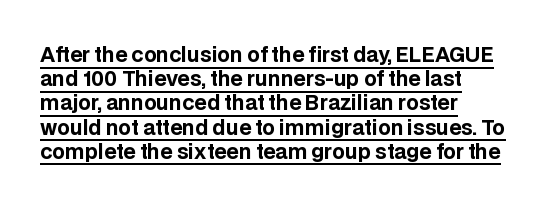
{"italic": "no", "bold": "yes", "underline": "yes", "align": "left", "line_spacing_ratio": 1.21, "letter_spacing": "normal", "letter_spacing_em": 0.0, "glyph_px": 20}
